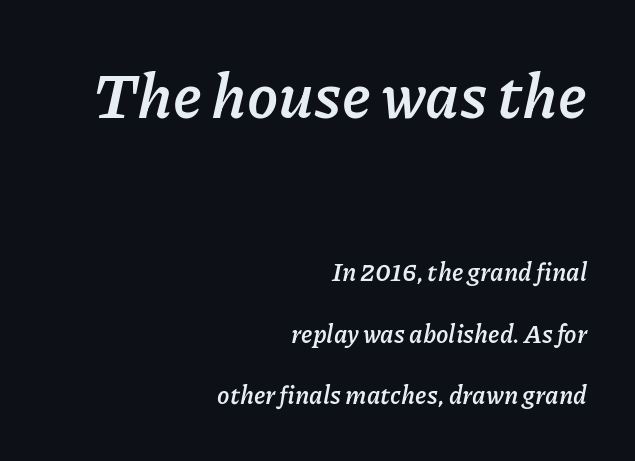
Q: Is the text bold? A: Yes.
Q: Is the text italic (slanted)? A: Yes, it leans right by about 11 degrees.
Q: Is the text underlined? A: No.
Q: How is the paragraph aligned? A: Right-aligned.
Q: Is the spacing between letters normal or unusually wide? A: Normal.
Q: Is the spacing between lines tight, normal or loose? A: Loose.
Q: Which block of text is set in a larger size, the first (top) or the second (bottom)? A: The first (top) one.
Q: Width (condensed, normal, or wide)? A: Normal.
Q: Stroke contrast? A: Low.
Q: x-height? A: Medium.
Q: Monospaced? A: No.
